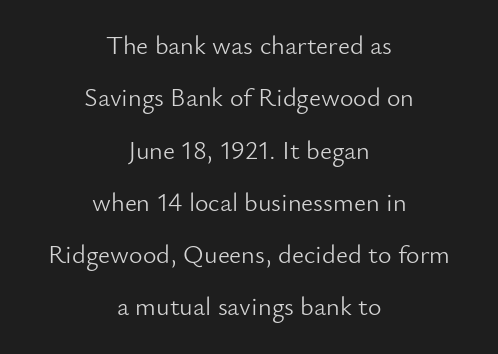
These lines keep a tight, regular rhythm from letter to letter. This is the regular roman posture of the typeface. Bare-footed words on every line. Vertical stems look standard width or narrower in stroke. This block would shrink considerably if given ordinary leading; it's expanded now. Alignment: centered.
